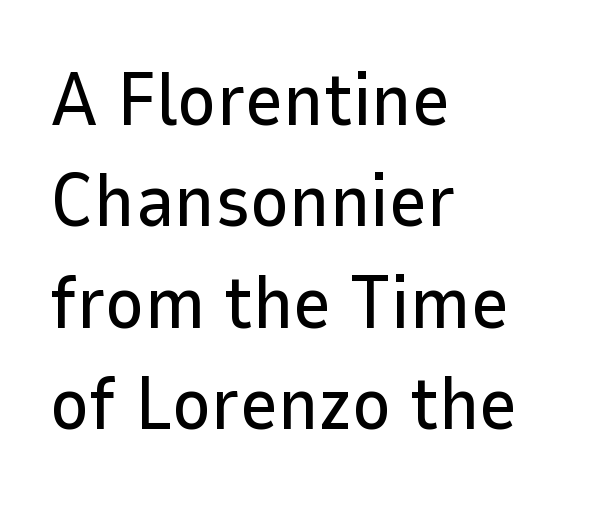
Q: Is the text italic (slanted)? A: No, it is upright.
Q: Is the typeface a serif or a sans-serif typeface? A: Sans-serif.
Q: Is the text underlined? A: No.
Q: How is the paragraph aligned? A: Left-aligned.
Q: Is the spacing between letters normal or unusually wide? A: Normal.
Q: Is the spacing between lines tight, normal or loose? A: Normal.
Q: Width (condensed, normal, or wide)? A: Normal.
Q: Stroke contrast? A: Low.
Q: x-height? A: Medium.
Q: Monospaced? A: No.
